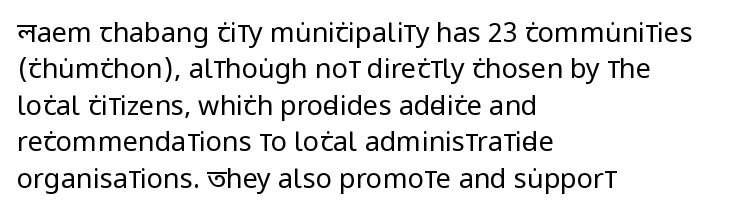
The image shows 27 px text type, upright; set left-aligned, normal line spacing (1.35x), normal letter spacing, not underlined.
